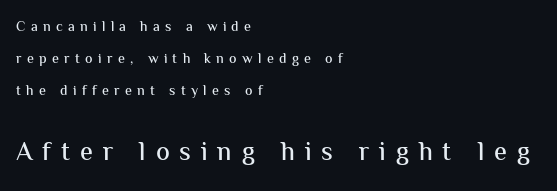
{"italic": "no", "underline": "no", "align": "left", "line_spacing": "loose", "line_spacing_ratio": 2.28, "letter_spacing": "wide", "letter_spacing_em": 0.38, "larger_block": "second", "size_ratio": 1.86, "glyph_px": 26}
